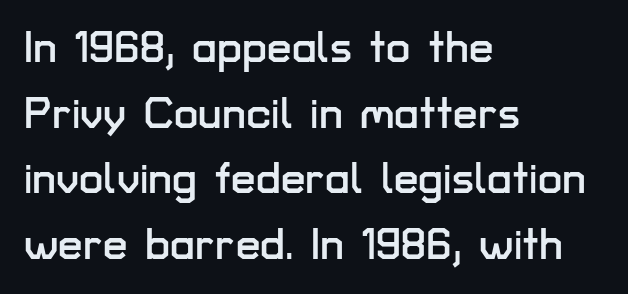
The image shows 44 px sans-serif type, upright; set left-aligned, normal line spacing (1.49x), normal letter spacing, not underlined; low stroke contrast and a medium x-height.
